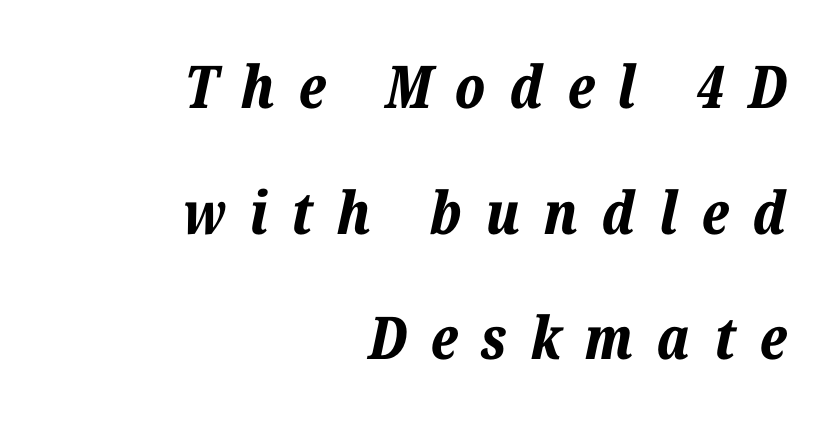
{"italic": "yes", "lean": "right", "slant_degrees": 12, "bold": "yes", "weight": "bold", "width": "normal", "stroke_contrast": "low", "x_height": "medium", "monospaced": "no", "underline": "no", "align": "right", "line_spacing": "loose", "line_spacing_ratio": 2.13, "letter_spacing": "wide", "letter_spacing_em": 0.4, "glyph_px": 59}
